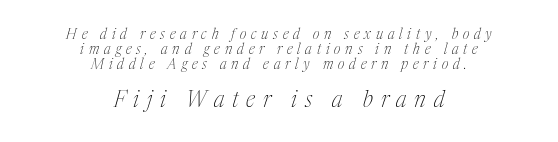
Q: Is the text bold? A: No.
Q: Is the text italic (slanted)? A: Yes, it leans right by about 17 degrees.
Q: Is the text underlined? A: No.
Q: How is the paragraph aligned? A: Centered.
Q: Is the spacing between letters normal or unusually wide? A: Unusually wide.
Q: Is the spacing between lines tight, normal or loose? A: Tight.
Q: Which block of text is set in a larger size, the first (top) or the second (bottom)? A: The second (bottom) one.
